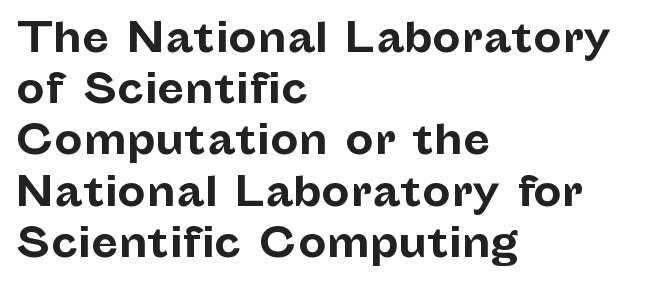
When letters stand straight like this, we call the style roman or upright. Compared with a centered layout, this one pins lines to the left instead. Regarding serifs, this sample does without them. Letter spacing: default. The space directly below the letters is spotless.
